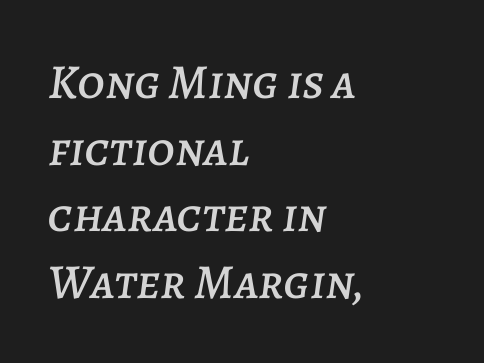
The image shows 49 px text type, italic (leaning right); set left-aligned, normal line spacing (1.36x), normal letter spacing, not underlined; low stroke contrast and a large x-height.
